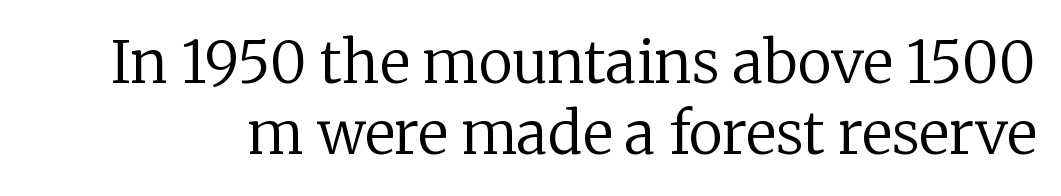
Q: Is the text bold? A: No.
Q: Is the text italic (slanted)? A: No, it is upright.
Q: Is the typeface a serif or a sans-serif typeface? A: Serif.
Q: Is the text underlined? A: No.
Q: Is the spacing between letters normal or unusually wide? A: Normal.
Q: Width (condensed, normal, or wide)? A: Normal.
Q: Stroke contrast? A: Low.
Q: x-height? A: Medium.
Q: Monospaced? A: No.
